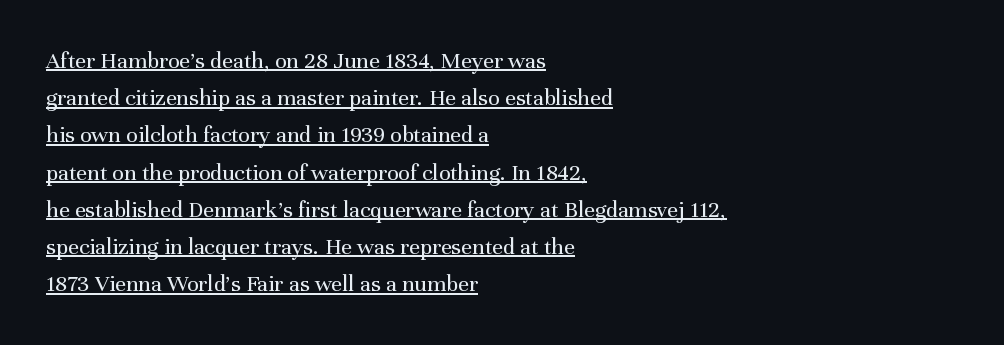
The image shows 24 px text type, upright; set left-aligned, normal line spacing (1.55x), normal letter spacing, underlined.
